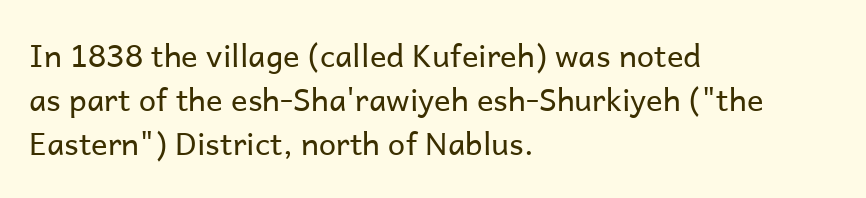
The image shows 31 px regular-weight sans-serif type, upright; set left-aligned, normal line spacing (1.42x), normal letter spacing, not underlined; low stroke contrast and a medium x-height.
